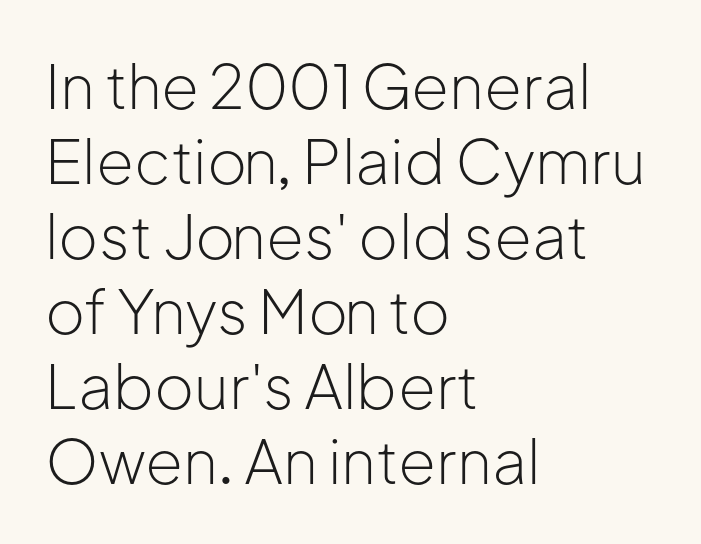
Q: Is the text bold? A: No.
Q: Is the text italic (slanted)? A: No, it is upright.
Q: Is the typeface a serif or a sans-serif typeface? A: Sans-serif.
Q: Is the text underlined? A: No.
Q: How is the paragraph aligned? A: Left-aligned.
Q: Is the spacing between letters normal or unusually wide? A: Normal.
Q: Width (condensed, normal, or wide)? A: Normal.
Q: Stroke contrast? A: Low.
Q: x-height? A: Medium.
Q: Monospaced? A: No.
